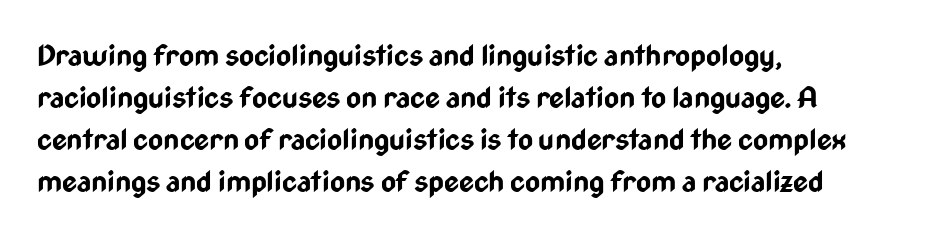
{"serif": "no", "italic": "no", "bold": "yes", "weight": "bold", "width": "condensed", "stroke_contrast": "low", "x_height": "medium", "monospaced": "no", "underline": "no", "align": "left", "line_spacing": "normal", "line_spacing_ratio": 1.45, "letter_spacing": "normal", "letter_spacing_em": 0.0, "glyph_px": 29}
